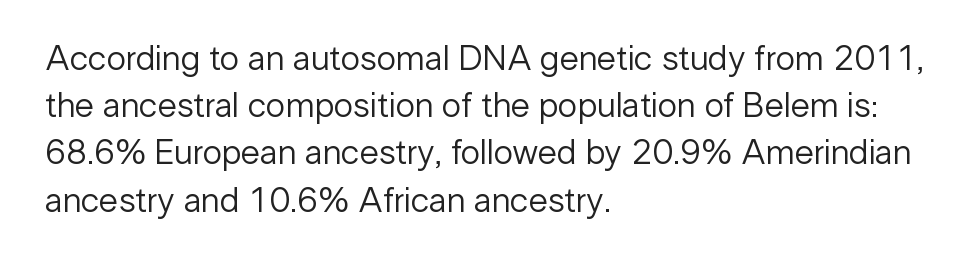
The image shows 35 px regular-weight sans-serif type, upright; set left-aligned, normal line spacing (1.35x), normal letter spacing, not underlined; low stroke contrast and a medium x-height.
